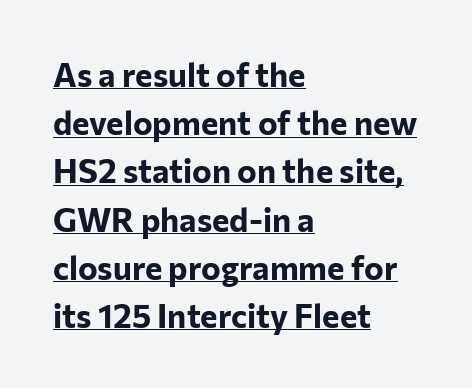
Q: Is the text bold? A: Yes.
Q: Is the text italic (slanted)? A: No, it is upright.
Q: Is the typeface a serif or a sans-serif typeface? A: Sans-serif.
Q: Is the text underlined? A: Yes.
Q: How is the paragraph aligned? A: Left-aligned.
Q: Is the spacing between letters normal or unusually wide? A: Normal.
Q: Is the spacing between lines tight, normal or loose? A: Normal.
Q: Width (condensed, normal, or wide)? A: Normal.
Q: Stroke contrast? A: Low.
Q: x-height? A: Medium.
Q: Monospaced? A: No.
